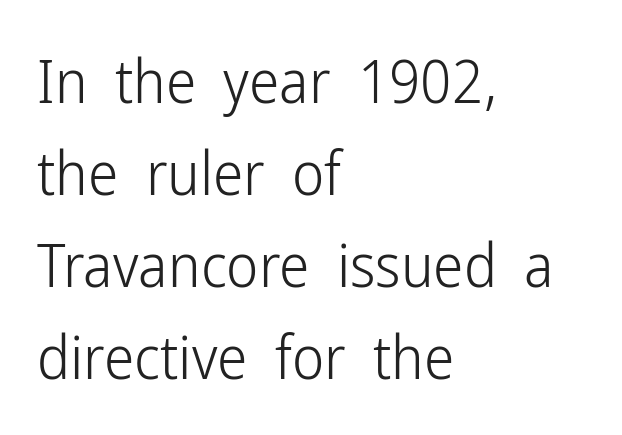
Compared with typical paragraphs, the rows here are spaced about the same. A typesetter would label this face a sans. This sample is left-justified, so line endings fall wherever the words run out. Characters follow at the spacing the type designer built in. Anything drawn beneath the words? Only blank space.
